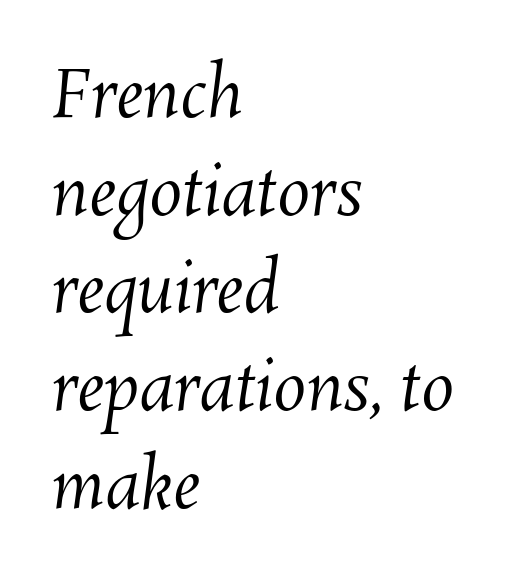
Q: Is the text bold? A: No.
Q: Is the text underlined? A: No.
Q: How is the paragraph aligned? A: Left-aligned.
Q: Is the spacing between letters normal or unusually wide? A: Normal.
Q: Is the spacing between lines tight, normal or loose? A: Normal.
Q: Width (condensed, normal, or wide)? A: Normal.
Q: Stroke contrast? A: Medium.
Q: x-height? A: Medium.
Q: Monospaced? A: No.
